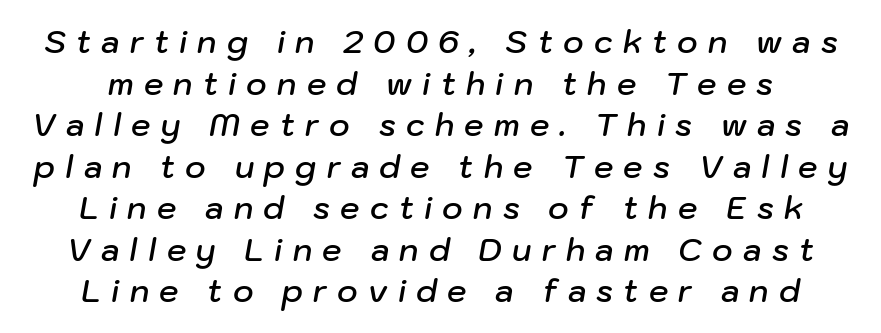
The image shows 31 px semibold type, italic (leaning right); set normal line spacing (1.34x), unusually wide letter spacing (+0.33 em), not underlined; low stroke contrast and a medium x-height.
